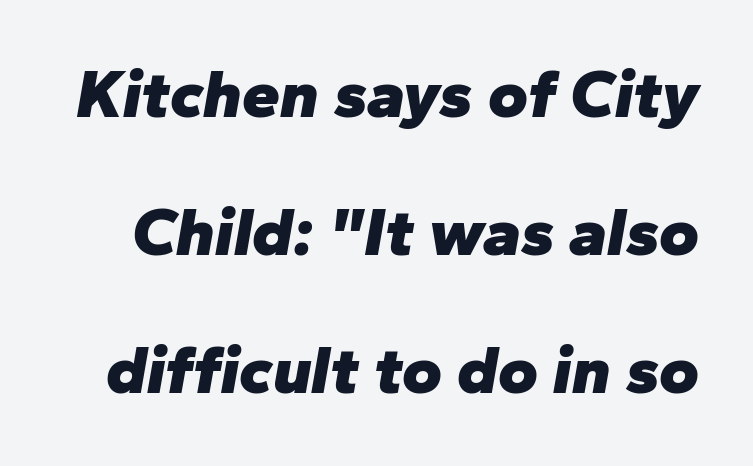
Any mark beneath the type? The region is blank. Does the weight exceed regular? Yes, all the way to bold. How are the letters spaced? Ordinarily, with no added tracking. These lines are rendered in a variable-pitch font. Reading down the column, the eye jumps a long way to each next line. Style check: oblique.
